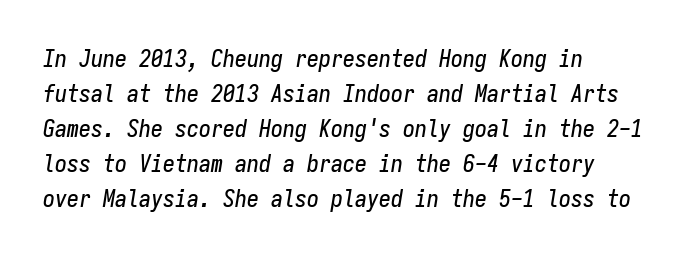
The image shows 24 px text type, italic (leaning right); set left-aligned, normal line spacing (1.46x), normal letter spacing, not underlined.
